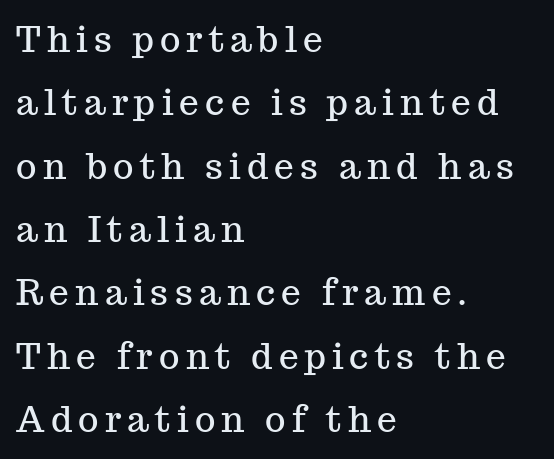
The paragraph shown leans on its left margin. Each row of text sits above clean, open space. The passage shown is typed in a proportional face where columns would drift. Does the type have serifs? Yes, each stem ends in a small foot. This sample uses an upright cut, with every glyph sitting square on the baseline.
